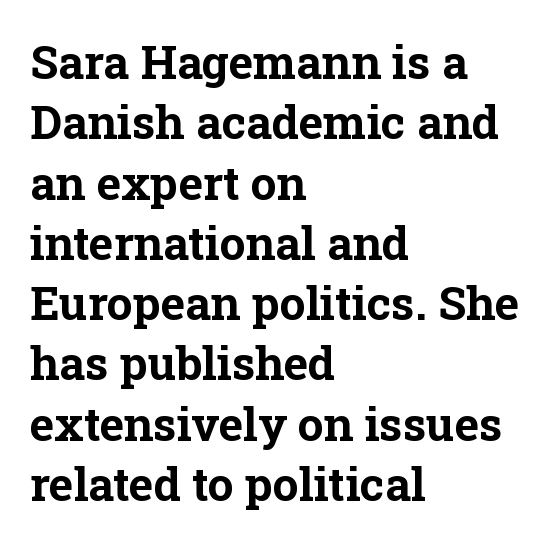
The image shows 46 px bold serif type, upright; set left-aligned, normal line spacing (1.31x), normal letter spacing, not underlined; low stroke contrast and a medium x-height.
